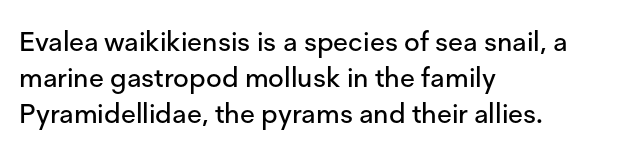
Vertically, the passage feels balanced, rows spaced as you'd expect. The face used here is rendered with its standard letterfit. The words here are not underlined. Posture: straight, roman, zero tilt.
